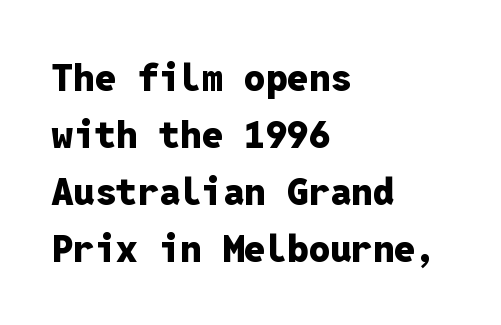
The text was rendered using a sans face with plain stroke endings. The letters march in equal steps, a hallmark of fixed-pitch type. The foot of each line stays bare and open. Honestly, the row spacing looks completely unremarkable.
